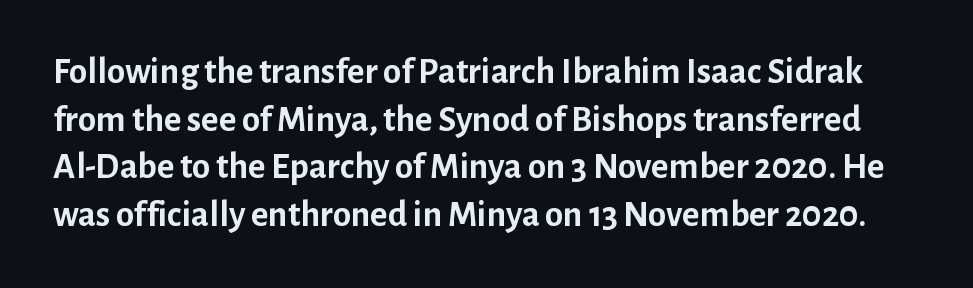
Varying glyph widths throughout — classic text-font behaviour. Check the space under the baseline: it is left empty. Posture: upright roman. Summary of vertical rhythm: regular, with standard interline spacing.
